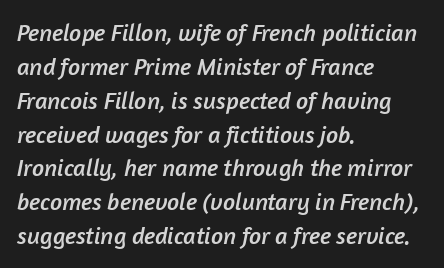
The image shows 24 px text type; set left-aligned, normal line spacing (1.41x), normal letter spacing, not underlined.
